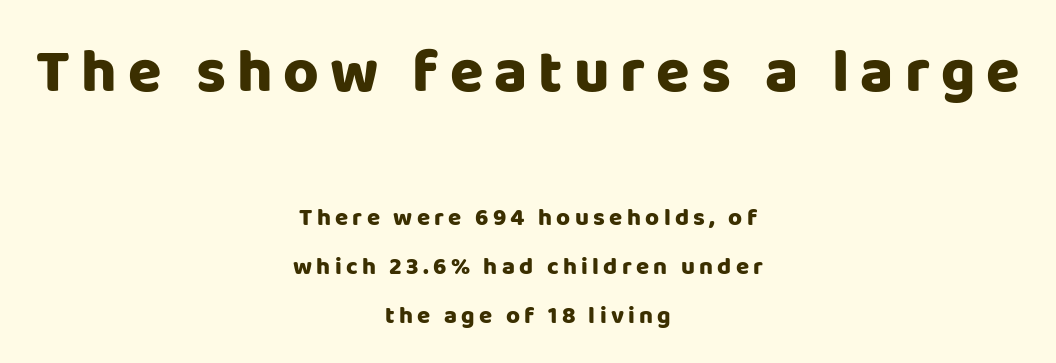
Q: Is the text bold? A: Yes.
Q: Is the text italic (slanted)? A: No, it is upright.
Q: Is the typeface a serif or a sans-serif typeface? A: Sans-serif.
Q: Is the text underlined? A: No.
Q: How is the paragraph aligned? A: Centered.
Q: Is the spacing between lines tight, normal or loose? A: Loose.
Q: Which block of text is set in a larger size, the first (top) or the second (bottom)? A: The first (top) one.
Q: Width (condensed, normal, or wide)? A: Normal.
Q: Stroke contrast? A: Low.
Q: x-height? A: Large.
Q: Monospaced? A: No.
